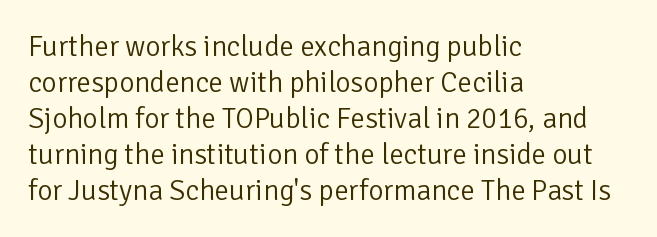
The image shows 29 px light sans-serif type, upright; set left-aligned, line spacing 1.24x, normal letter spacing, not underlined; low stroke contrast and a medium x-height.
